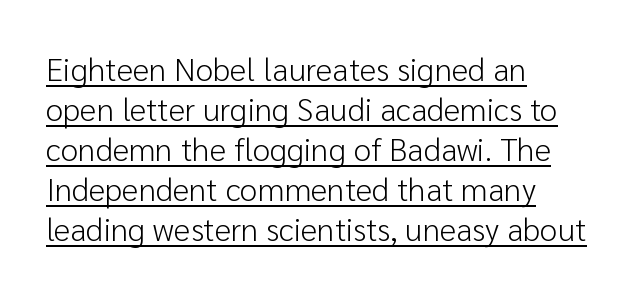
Q: Is the text bold? A: No.
Q: Is the text italic (slanted)? A: No, it is upright.
Q: Is the typeface a serif or a sans-serif typeface? A: Sans-serif.
Q: Is the text underlined? A: Yes.
Q: How is the paragraph aligned? A: Left-aligned.
Q: Is the spacing between letters normal or unusually wide? A: Normal.
Q: Is the spacing between lines tight, normal or loose? A: Normal.
Q: Width (condensed, normal, or wide)? A: Normal.
Q: Stroke contrast? A: Low.
Q: x-height? A: Medium.
Q: Monospaced? A: No.
